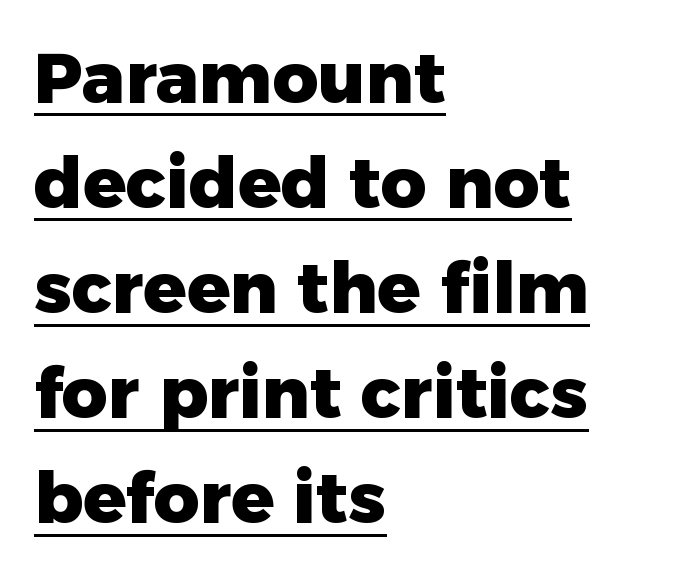
Q: Is the text bold? A: Yes.
Q: Is the text italic (slanted)? A: No, it is upright.
Q: Is the typeface a serif or a sans-serif typeface? A: Sans-serif.
Q: Is the text underlined? A: Yes.
Q: How is the paragraph aligned? A: Left-aligned.
Q: Is the spacing between letters normal or unusually wide? A: Normal.
Q: Is the spacing between lines tight, normal or loose? A: Normal.
Q: Width (condensed, normal, or wide)? A: Normal.
Q: Stroke contrast? A: Low.
Q: x-height? A: Medium.
Q: Monospaced? A: No.
